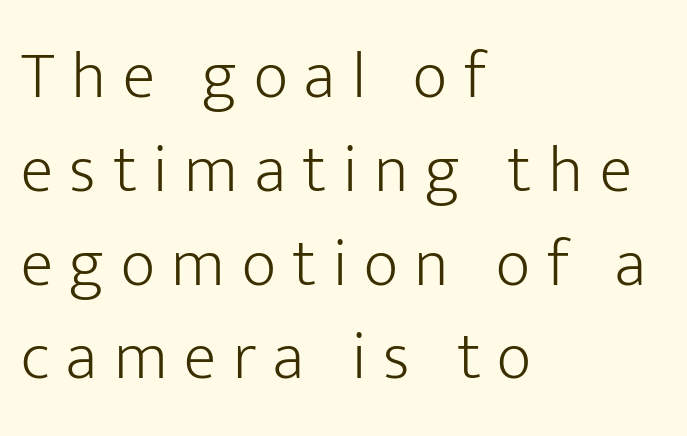
Q: Is the text bold? A: No.
Q: Is the text italic (slanted)? A: No, it is upright.
Q: Is the typeface a serif or a sans-serif typeface? A: Sans-serif.
Q: Is the text underlined? A: No.
Q: How is the paragraph aligned? A: Left-aligned.
Q: Is the spacing between letters normal or unusually wide? A: Unusually wide.
Q: Is the spacing between lines tight, normal or loose? A: Normal.
Q: Width (condensed, normal, or wide)? A: Normal.
Q: Stroke contrast? A: Low.
Q: x-height? A: Medium.
Q: Monospaced? A: No.
